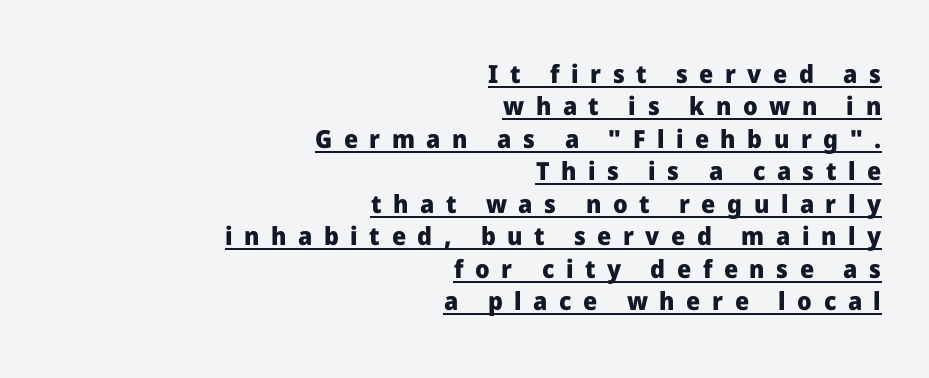
Its strokes are broad and dark, the hallmark of bold type. No italicization has been applied; the sample stays upright. Leading matches the norm, producing a regular column. This rendering uses right alignment, leaving the left contour irregular. Does extra space separate the letters? Yes, quite a lot of it.
